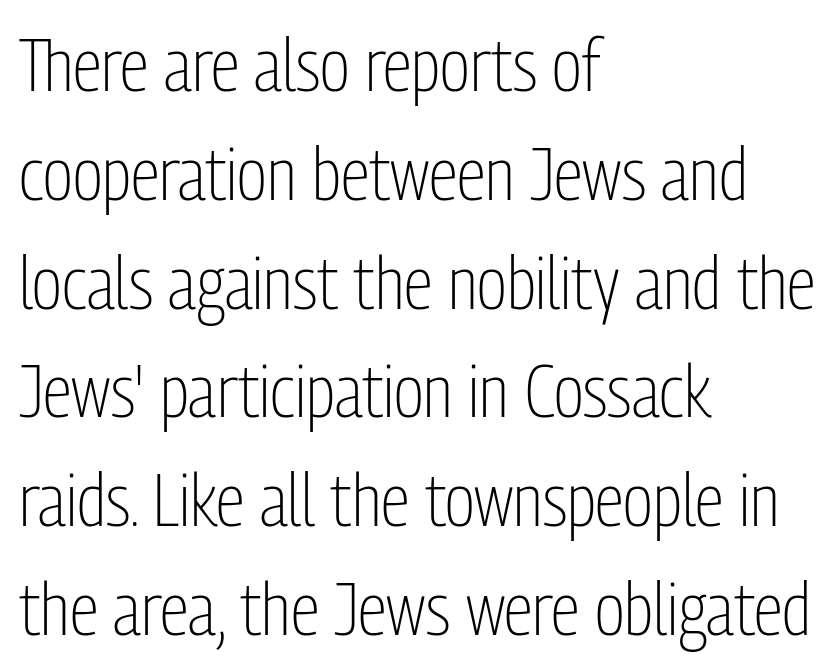
Q: Is the text bold? A: No.
Q: Is the text italic (slanted)? A: No, it is upright.
Q: Is the typeface a serif or a sans-serif typeface? A: Sans-serif.
Q: Is the text underlined? A: No.
Q: How is the paragraph aligned? A: Left-aligned.
Q: Is the spacing between letters normal or unusually wide? A: Normal.
Q: Is the spacing between lines tight, normal or loose? A: Normal.
Q: Width (condensed, normal, or wide)? A: Condensed.
Q: Stroke contrast? A: Low.
Q: x-height? A: Medium.
Q: Monospaced? A: No.
